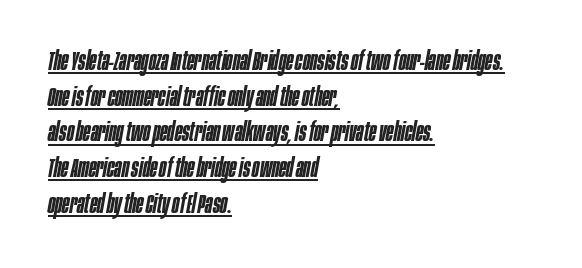
Regular leading. Slant detected: the letters are inclined. The paragraph has a hard left edge and a soft right edge. This sample uses plain, unmodified letter spacing.
